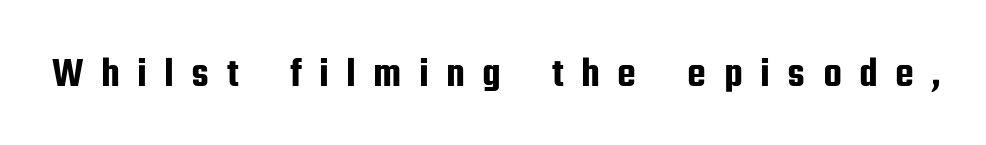
The image shows 42 px condensed sans-serif type, upright; set unusually wide letter spacing (+0.41 em), not underlined; low stroke contrast and a medium x-height.
